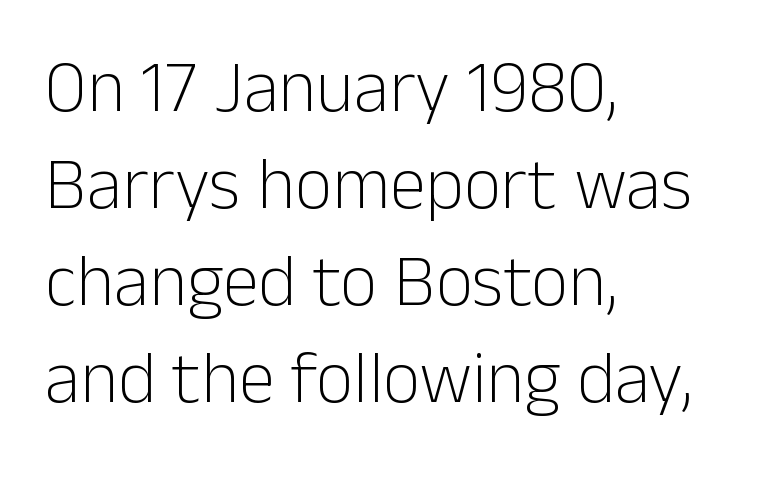
The image shows 73 px light sans-serif type, upright; set left-aligned, normal line spacing (1.33x), normal letter spacing, not underlined; low stroke contrast and a medium x-height.
